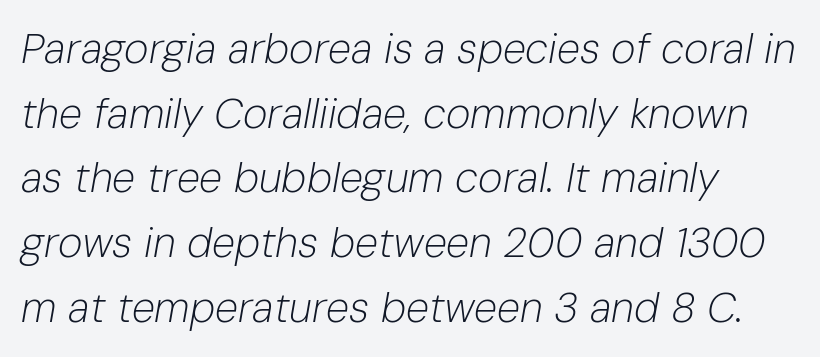
This rendering uses left alignment, leaving the right contour irregular. Stem width sits at or under what a default text font uses. Regarding leading, the lines here are spaced in the standard way. The letters advance in unequal steps, a hallmark of proportional type.
